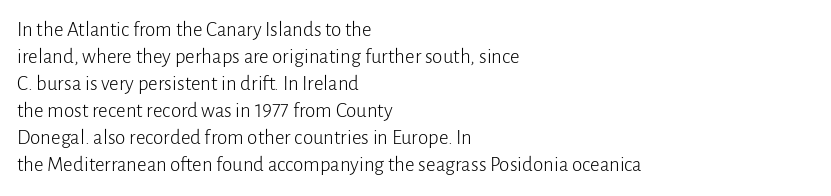
{"italic": "no", "bold": "no", "underline": "no", "align": "left", "line_spacing": "normal", "line_spacing_ratio": 1.29, "letter_spacing": "normal", "letter_spacing_em": 0.0, "glyph_px": 21}
